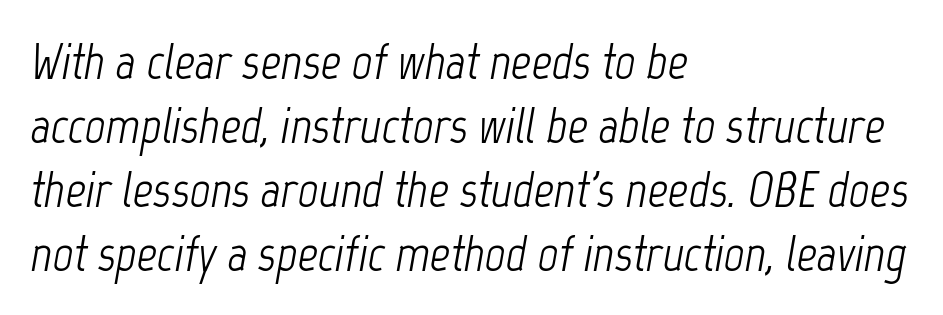
{"italic": "yes", "lean": "right", "slant_degrees": 12, "bold": "no", "weight": "light", "width": "condensed", "stroke_contrast": "low", "x_height": "medium", "monospaced": "no", "underline": "no", "align": "left", "line_spacing": "normal", "line_spacing_ratio": 1.28, "letter_spacing": "normal", "letter_spacing_em": 0.0, "glyph_px": 50}
